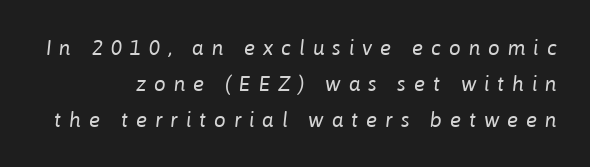
Anything drawn beneath the words? Only blank space. Weight: in the light-to-regular range. Emphasis-style slanted type is in use. A typesetter would call this heavily tracked-out type.
